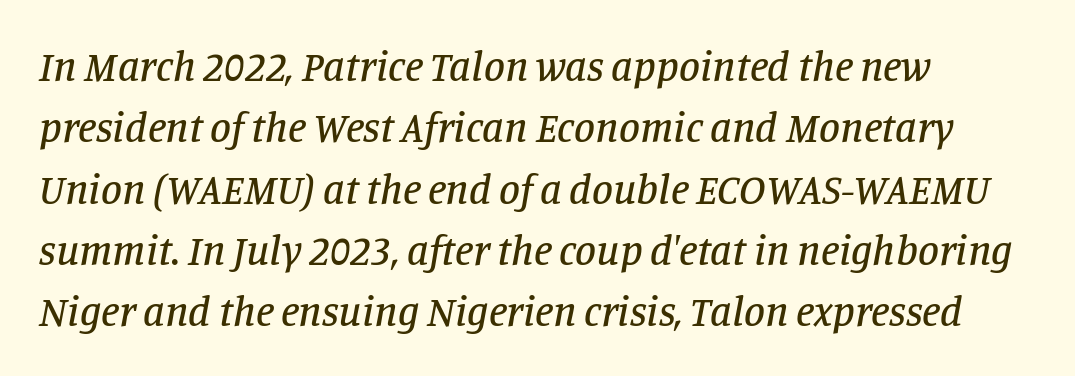
The image shows 42 px serif type, italic (leaning right); set left-aligned, normal line spacing (1.46x), normal letter spacing, not underlined; low stroke contrast and a large x-height.
